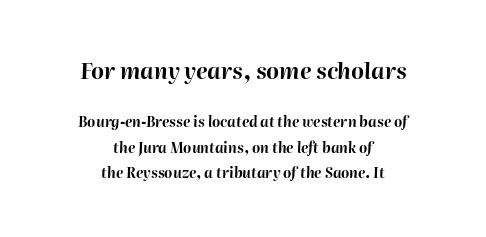
Q: Is the text bold? A: Yes.
Q: Is the text italic (slanted)? A: Yes, it leans right by about 2 degrees.
Q: Is the text underlined? A: No.
Q: How is the paragraph aligned? A: Centered.
Q: Is the spacing between letters normal or unusually wide? A: Normal.
Q: Which block of text is set in a larger size, the first (top) or the second (bottom)? A: The first (top) one.
